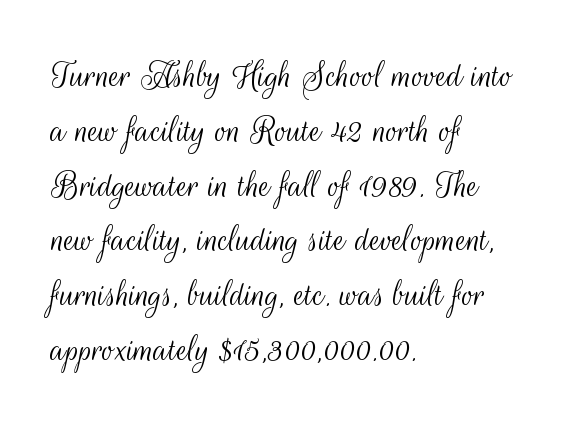
Quick note: underline off. The gaps between neighbouring characters are ordinary and unremarkable. Weight class: somewhere from thin through regular. The letters advance in unequal steps, a hallmark of proportional type.
